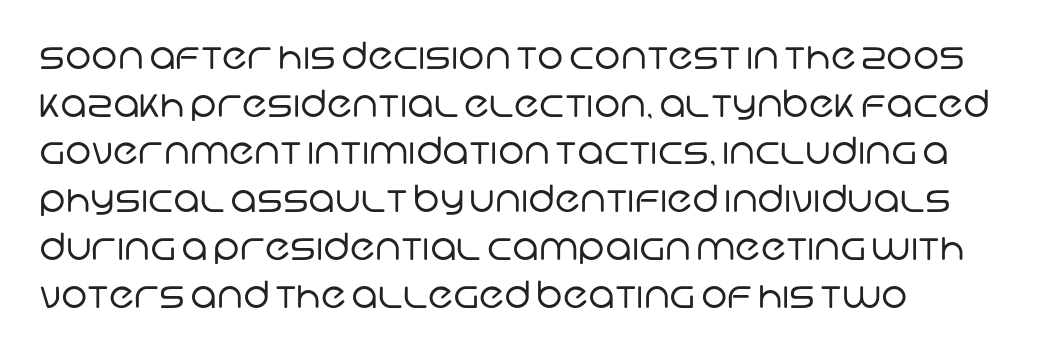
Default kerning and tracking; the words read as compact shapes. How would I describe the line gaps? Plain and ordinary. The face used here is proportionally spaced, like ordinary book or web type. The area under the type is left untouched.
